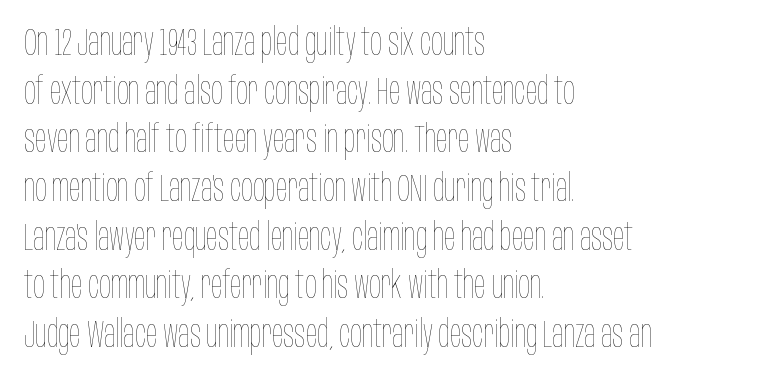
Q: Is the text bold? A: No.
Q: Is the text italic (slanted)? A: No, it is upright.
Q: Is the text underlined? A: No.
Q: How is the paragraph aligned? A: Left-aligned.
Q: Is the spacing between letters normal or unusually wide? A: Normal.
Q: Is the spacing between lines tight, normal or loose? A: Normal.
Q: Width (condensed, normal, or wide)? A: Condensed.
Q: Stroke contrast? A: Low.
Q: x-height? A: Large.
Q: Monospaced? A: No.
